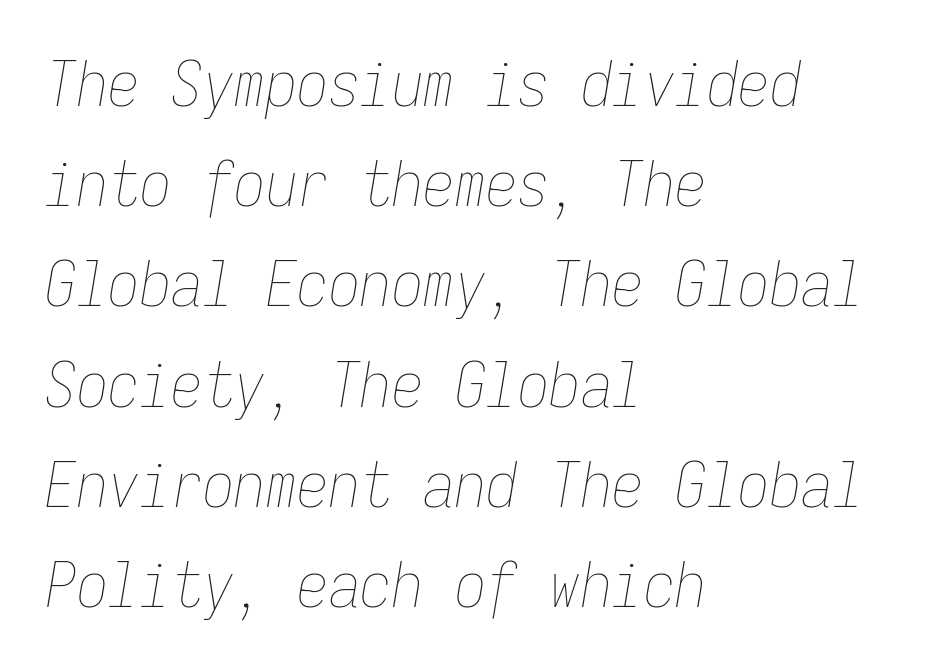
Beneath every word, the page is bare. These glyphs show unthickened strokes, regular width or finer. Every character here occupies the same horizontal width, giving the sample a typewriter-like rhythm. Nobody touched the tracking dial on this one. Whoever set this chose a conventional vertical rhythm. In terms of posture, this sample is oblique.
